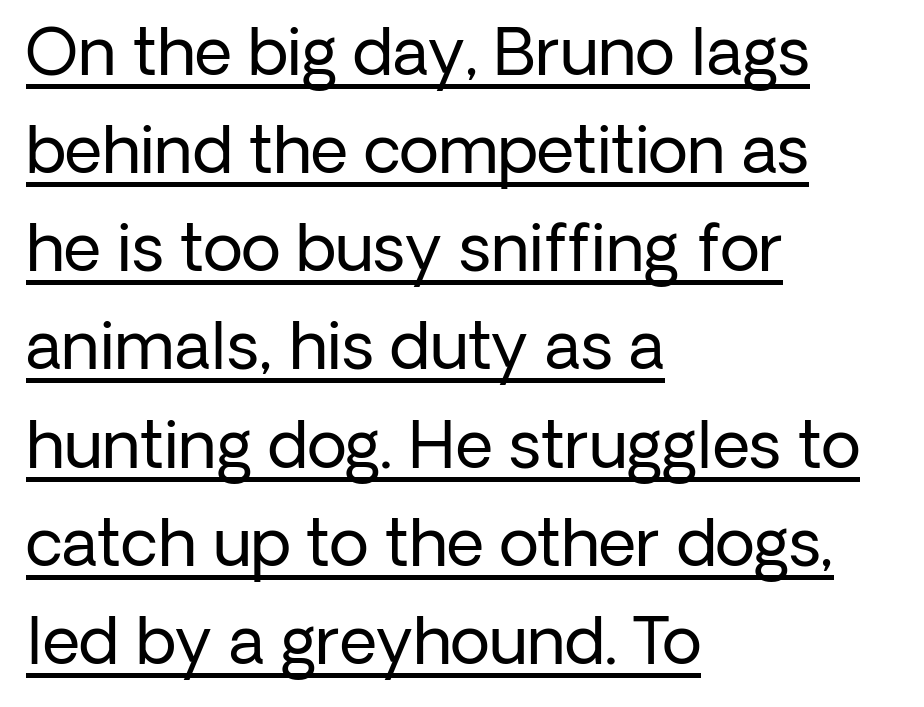
The image shows 65 px regular-weight sans-serif type, upright; set left-aligned, normal line spacing (1.51x), normal letter spacing, underlined; low stroke contrast and a medium x-height.
